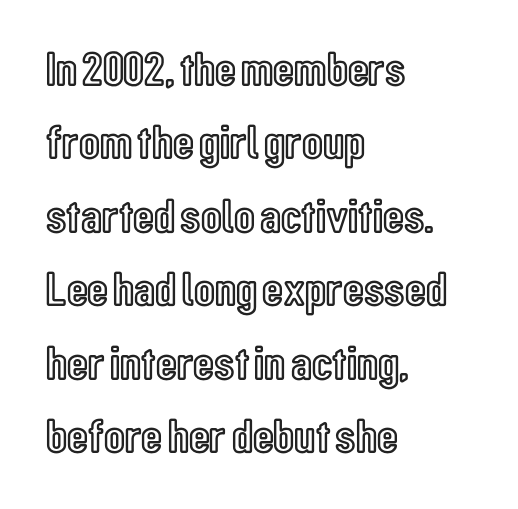
Q: Is the text italic (slanted)? A: No, it is upright.
Q: Is the text underlined? A: No.
Q: How is the paragraph aligned? A: Left-aligned.
Q: Is the spacing between letters normal or unusually wide? A: Normal.
Q: Is the spacing between lines tight, normal or loose? A: Normal.
Q: Width (condensed, normal, or wide)? A: Condensed.
Q: x-height? A: Medium.
Q: Monospaced? A: No.
